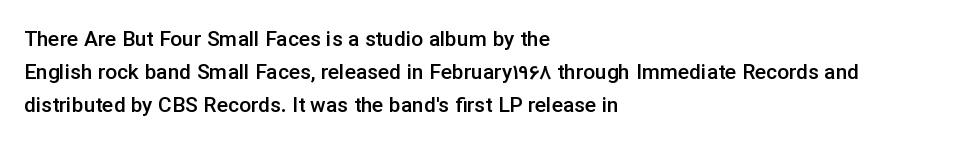
{"italic": "no", "bold": "semi", "underline": "no", "align": "left", "line_spacing": "normal", "line_spacing_ratio": 1.56, "letter_spacing": "normal", "letter_spacing_em": 0.0, "glyph_px": 21}
